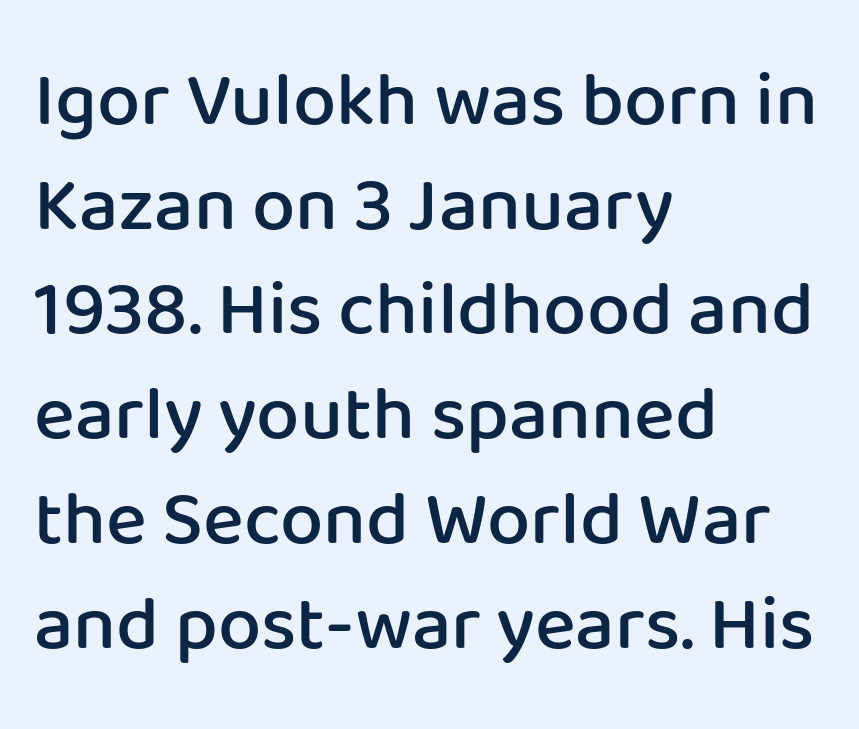
{"serif": "no", "italic": "no", "bold": "semi", "weight": "semibold", "width": "normal", "stroke_contrast": "low", "x_height": "medium", "monospaced": "no", "underline": "no", "align": "left", "line_spacing": "normal", "line_spacing_ratio": 1.36, "letter_spacing": "normal", "letter_spacing_em": 0.0, "glyph_px": 77}
